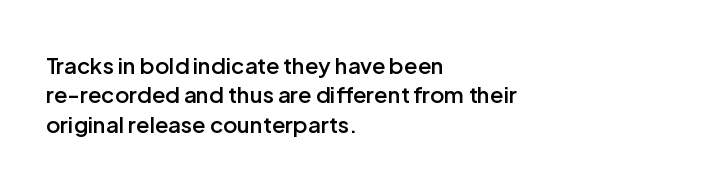
Unmarked baselines from the first word to the last. Does the copy run flush right? No — it runs flush left. Every stem runs plumb, perpendicular to the baseline. Each glyph is drawn with semibold strokes, heavier than normal yet not fully bold. The rendering keeps characters at their native spacing.
